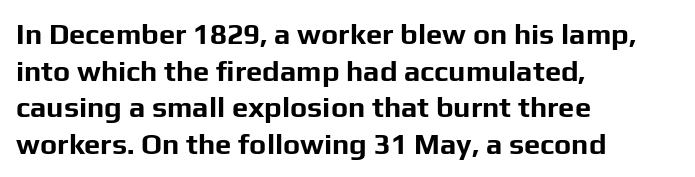
The image shows 29 px bold sans-serif type, upright; set left-aligned, normal line spacing (1.26x), normal letter spacing, not underlined; low stroke contrast and a medium x-height.
